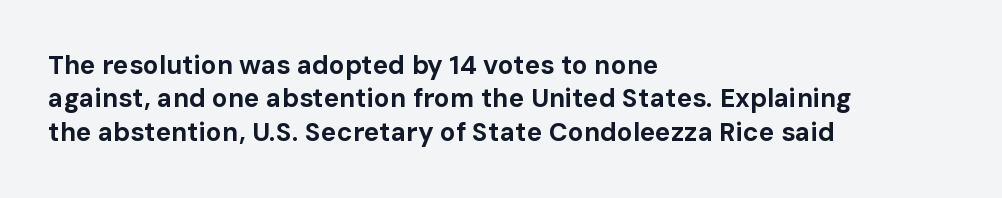
{"italic": "no", "bold": "yes", "underline": "no", "align": "left", "line_spacing": "normal", "line_spacing_ratio": 1.28, "letter_spacing": "normal", "letter_spacing_em": 0.0, "glyph_px": 26}
